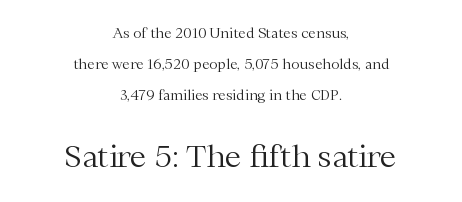
You could fit nearly another row in the gap between these rows. Unmarked baselines from the first word to the last. Heft: none added — not bold. Looks like regular typesetting: each glyph gets only the width it needs. A student would notice the bottom passage is typeset larger than what precedes it. To sum up the face: it has serifs.
